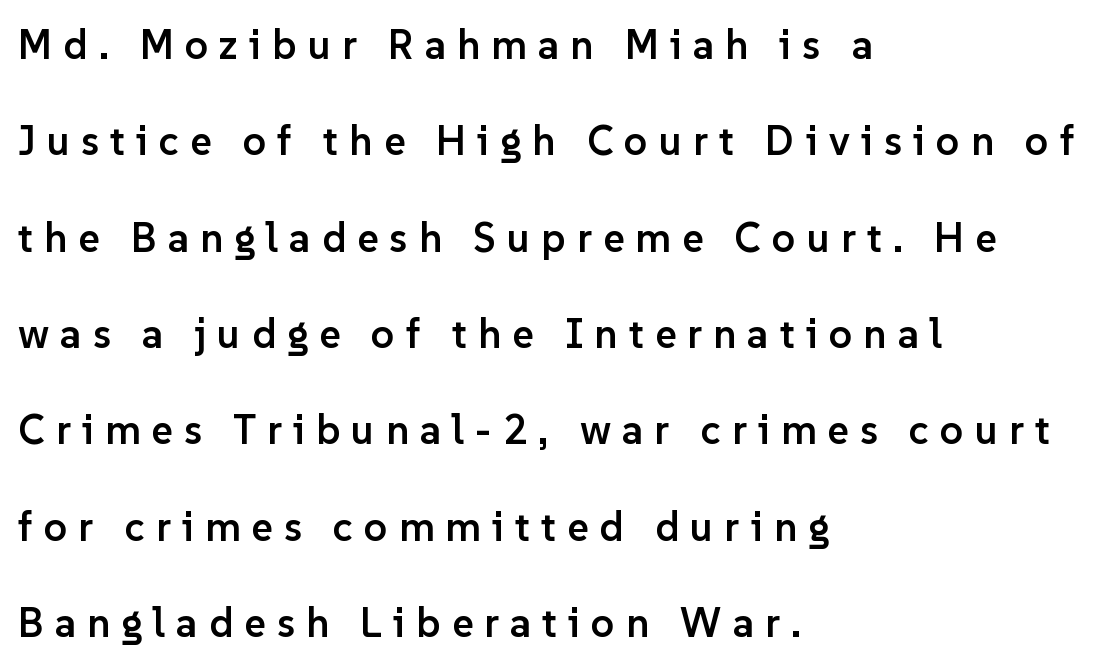
The image shows 41 px semibold sans-serif type, upright; set left-aligned, loose line spacing (2.35x), unusually wide letter spacing (+0.27 em), not underlined; low stroke contrast and a medium x-height.
